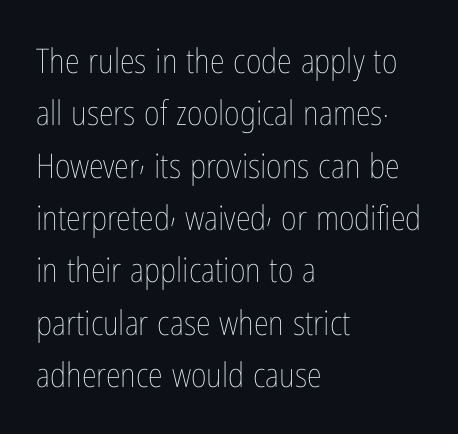
Q: Is the text bold? A: No.
Q: Is the text italic (slanted)? A: No, it is upright.
Q: Is the text underlined? A: No.
Q: How is the paragraph aligned? A: Left-aligned.
Q: Is the spacing between letters normal or unusually wide? A: Normal.
Q: Is the spacing between lines tight, normal or loose? A: Normal.
Q: Width (condensed, normal, or wide)? A: Condensed.
Q: Stroke contrast? A: Low.
Q: x-height? A: Medium.
Q: Monospaced? A: No.
